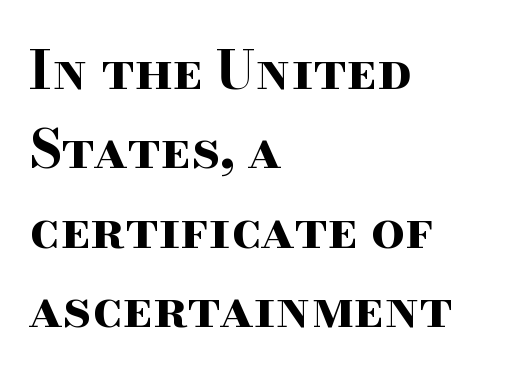
The image shows 53 px bold, wide serif type, upright; set left-aligned, normal line spacing (1.5x), normal letter spacing, not underlined; high stroke contrast and a small x-height.
